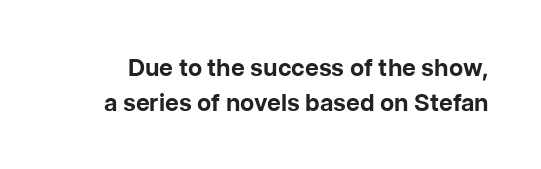
Q: Is the text bold? A: Yes.
Q: Is the text italic (slanted)? A: No, it is upright.
Q: Is the text underlined? A: No.
Q: Is the spacing between letters normal or unusually wide? A: Normal.
Q: Is the spacing between lines tight, normal or loose? A: Normal.
